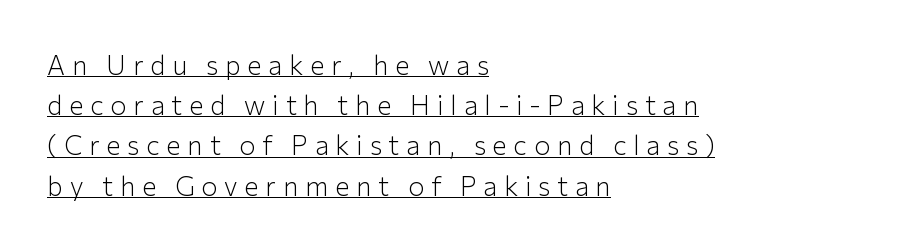
Q: Is the text bold? A: No.
Q: Is the text italic (slanted)? A: No, it is upright.
Q: Is the text underlined? A: Yes.
Q: How is the paragraph aligned? A: Left-aligned.
Q: Is the spacing between letters normal or unusually wide? A: Unusually wide.
Q: Is the spacing between lines tight, normal or loose? A: Normal.
